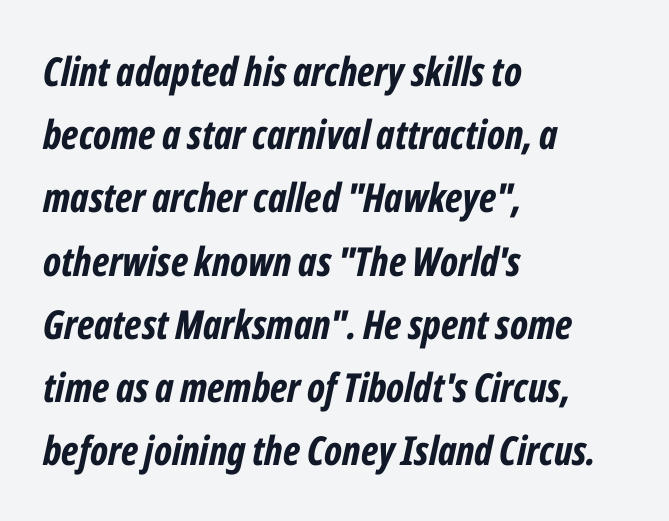
Teacher's note: observe the even left margin — that is flush-left alignment. Rule under the text: the space is simply empty. You could not count columns in this text — the font is proportionally spaced. In terms of weight, the rendering is a true, heavy bold. Each word holds together tightly as a unit, with standard inter-letter gaps.
